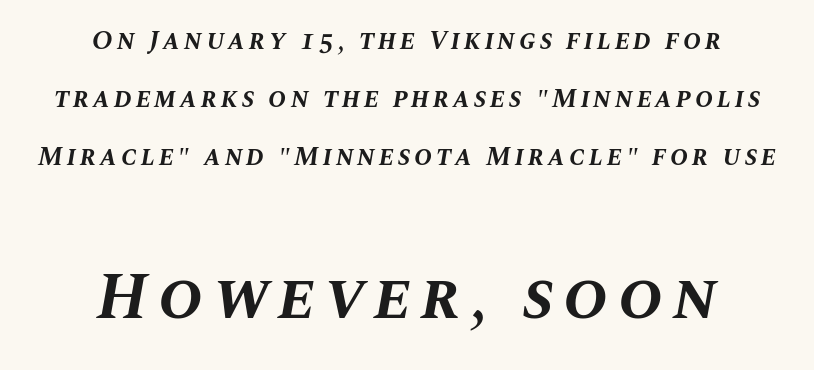
The image shows 67 px bold type, italic (leaning right); set centered, loose line spacing (2.14x), not underlined; the second (bottom) block is 2.48x larger; medium stroke contrast and a large x-height.
